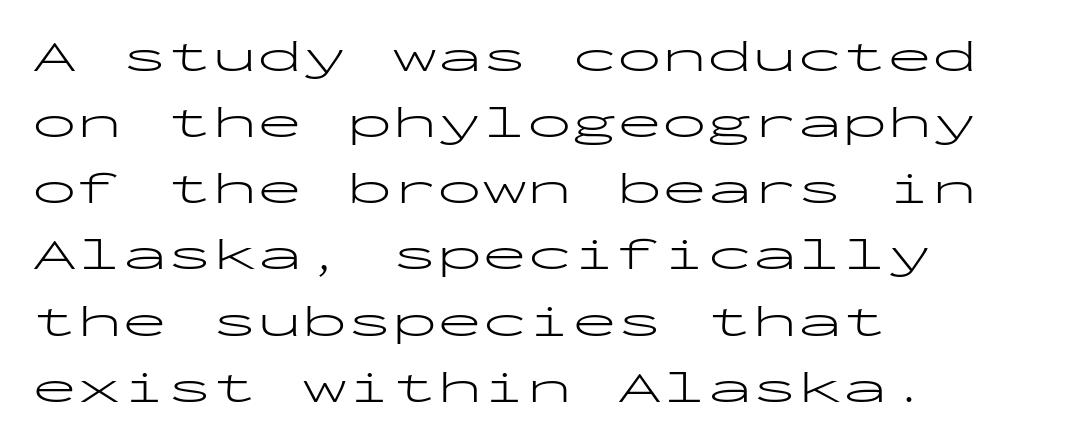
Designer's note — italics off, roman on. Does the leading feel generous? No, just average. I'd call this a sans setting — the letters go barefoot. Lines of text with bare space underneath. The typeface has the unassuming heft of standard copy or less. If you drew a ruler down the left edge, every line would touch it.
